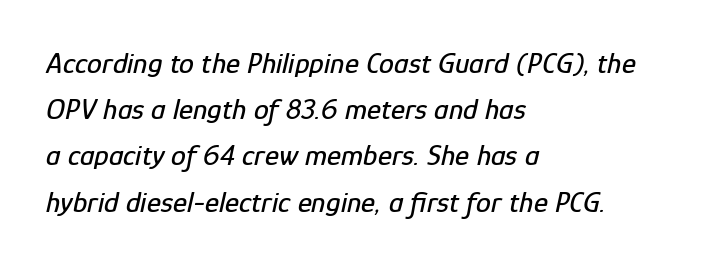
{"italic": "yes", "lean": "right", "slant_degrees": 12, "width": "condensed", "stroke_contrast": "low", "x_height": "medium", "monospaced": "no", "underline": "no", "align": "left", "line_spacing": "normal", "line_spacing_ratio": 1.54, "letter_spacing": "normal", "letter_spacing_em": 0.0, "glyph_px": 30}
